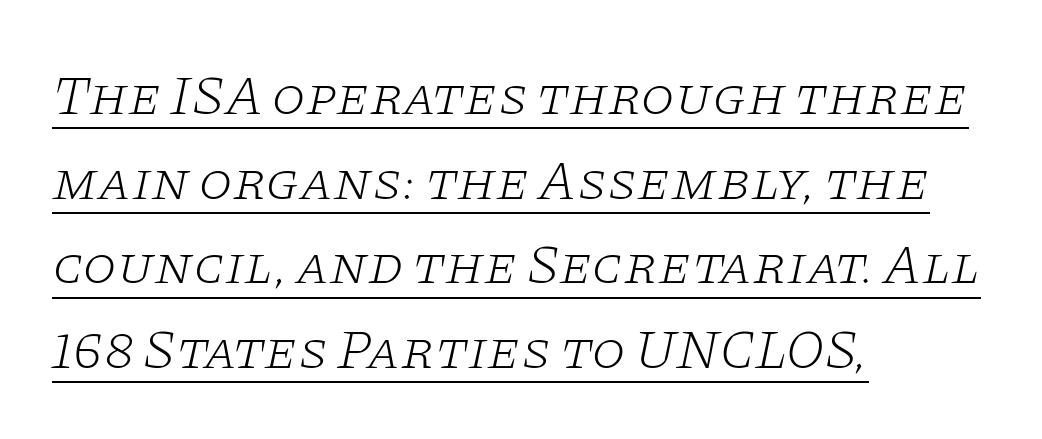
The image shows 55 px light, wide serif type, italic (leaning right); set left-aligned, normal line spacing (1.54x), normal letter spacing, underlined; low stroke contrast and a large x-height.
